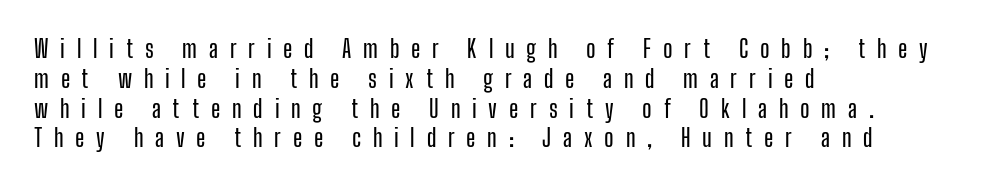
The image shows 24 px text type, upright; set left-aligned, line spacing 1.24x, unusually wide letter spacing (+0.49 em), not underlined.
